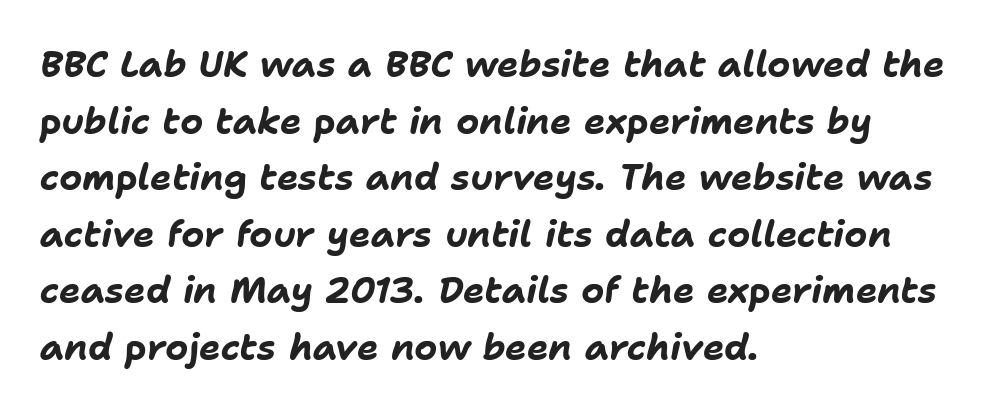
The lines sit at an ordinary, default distance from one another. Underline: absent. Default kerning and tracking; the words read as compact shapes. Does the weight exceed regular? Yes, all the way to bold. These lines were composed using italics. These lines are rendered in a variable-pitch font.
